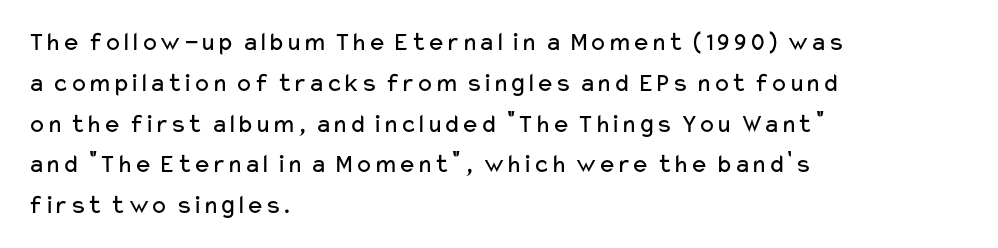
Q: Is the text bold? A: No.
Q: Is the text italic (slanted)? A: No, it is upright.
Q: Is the text underlined? A: No.
Q: How is the paragraph aligned? A: Left-aligned.
Q: Is the spacing between letters normal or unusually wide? A: Normal.
Q: Is the spacing between lines tight, normal or loose? A: Normal.
